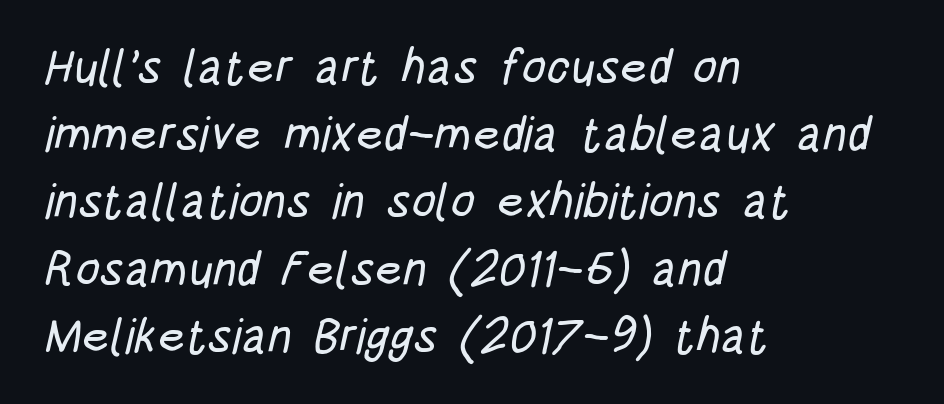
The image shows 48 px condensed sans-serif type; set left-aligned, normal line spacing (1.4x), normal letter spacing, not underlined; low stroke contrast and a large x-height.
